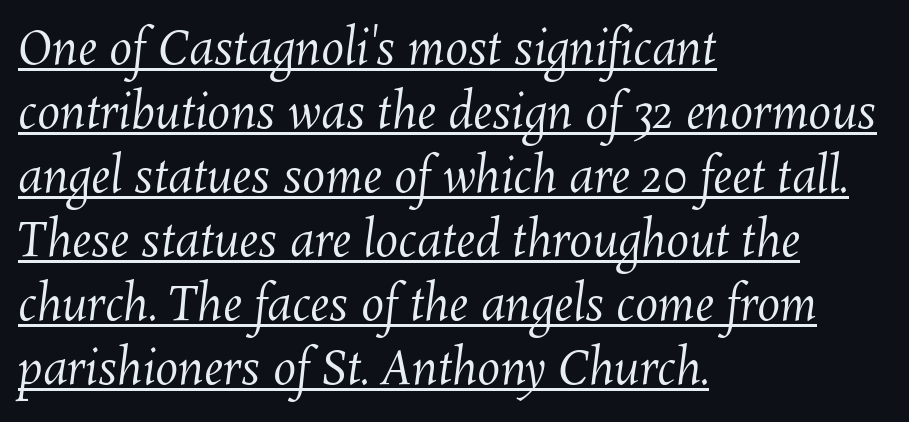
{"bold": "no", "weight": "regular", "width": "normal", "stroke_contrast": "medium", "x_height": "medium", "monospaced": "no", "underline": "yes", "align": "left", "line_spacing": "normal", "line_spacing_ratio": 1.39, "letter_spacing": "normal", "letter_spacing_em": 0.0, "glyph_px": 46}
